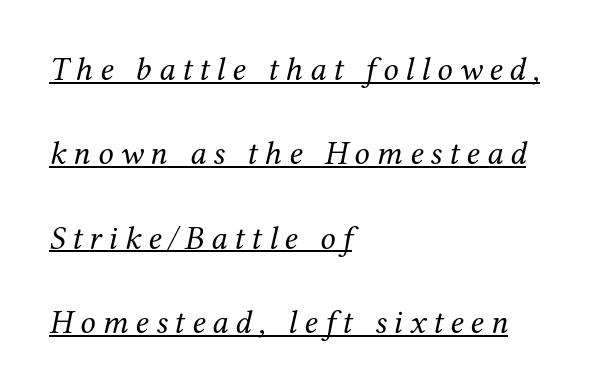
Slant detected: the letters are inclined. This sample trades compactness for vertical openness between lines. These lines are composed in type with serifs. Is the block centered? No — it sits flush against the left margin.
